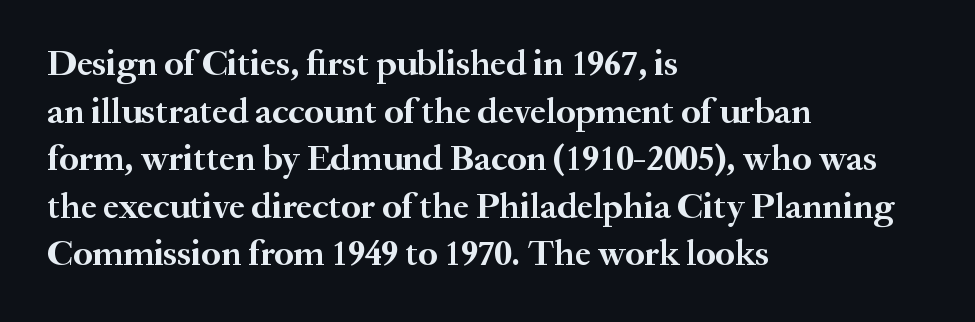
The area under the type is left untouched. Varying glyph widths throughout — classic text-font behaviour. Typesetter's note: full bold, strokes at maximum text heaviness. Nobody touched the tracking dial on this one. The paragraph has a hard left edge and a soft right edge. Typographically, this falls in the serif category.
